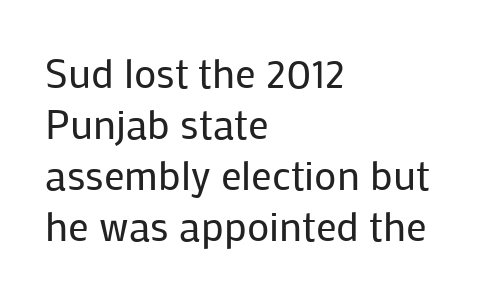
The image shows 41 px regular-weight sans-serif type, upright; set left-aligned, line spacing 1.24x, normal letter spacing, not underlined; low stroke contrast and a medium x-height.
